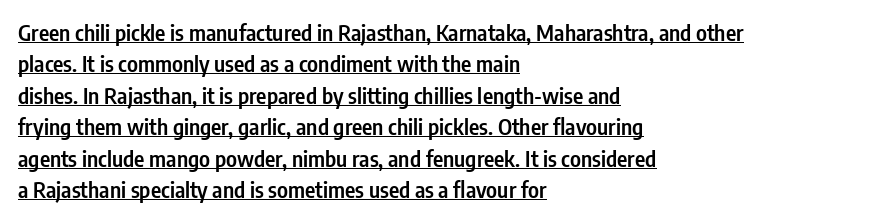
{"italic": "no", "bold": "semi", "underline": "yes", "align": "left", "line_spacing": "normal", "line_spacing_ratio": 1.43, "letter_spacing": "normal", "letter_spacing_em": 0.0, "glyph_px": 22}
